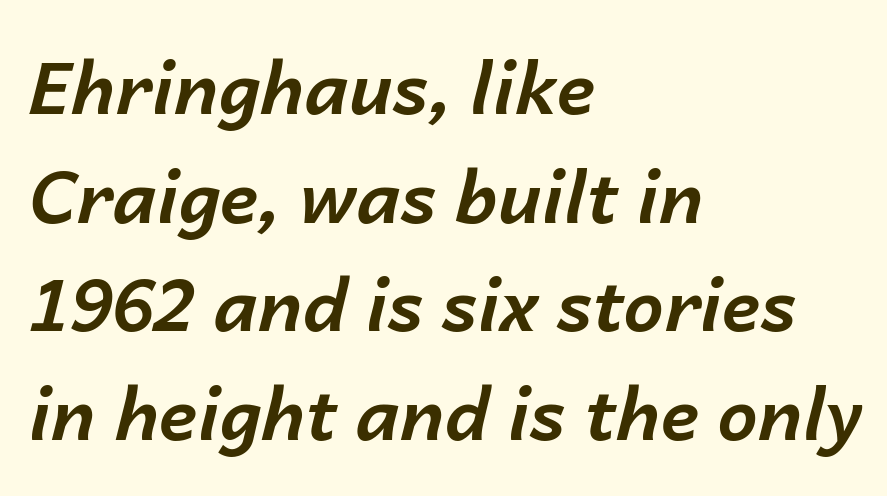
Q: Is the text bold? A: Yes.
Q: Is the text italic (slanted)? A: Yes, it leans right by about 14 degrees.
Q: Is the text underlined? A: No.
Q: How is the paragraph aligned? A: Left-aligned.
Q: Is the spacing between letters normal or unusually wide? A: Normal.
Q: Is the spacing between lines tight, normal or loose? A: Normal.
Q: Width (condensed, normal, or wide)? A: Normal.
Q: Stroke contrast? A: Low.
Q: x-height? A: Medium.
Q: Monospaced? A: No.
